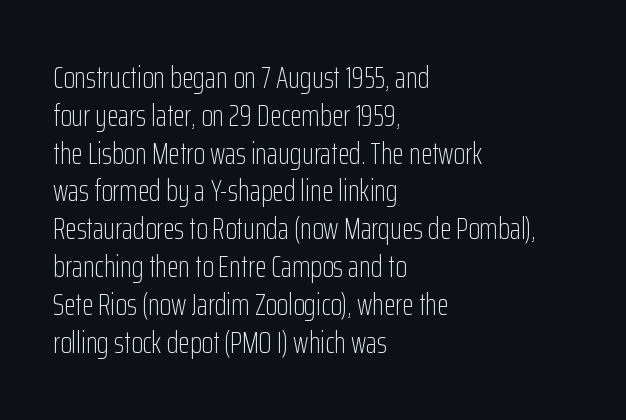
Plain, unruled lines of type. This sample keeps an unexceptional amount of space between lines. These lines are rendered in a variable-pitch font. A roman cut, with each character standing at attention. On a weight scale, this lands at 450 or below.
